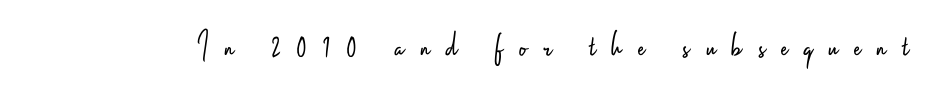
Q: Is the text bold? A: No.
Q: Is the text italic (slanted)? A: Yes.
Q: Is the typeface a serif or a sans-serif typeface? A: Sans-serif.
Q: Is the text underlined? A: No.
Q: Is the spacing between letters normal or unusually wide? A: Unusually wide.
Q: Width (condensed, normal, or wide)? A: Condensed.
Q: Stroke contrast? A: Low.
Q: x-height? A: Small.
Q: Monospaced? A: No.
